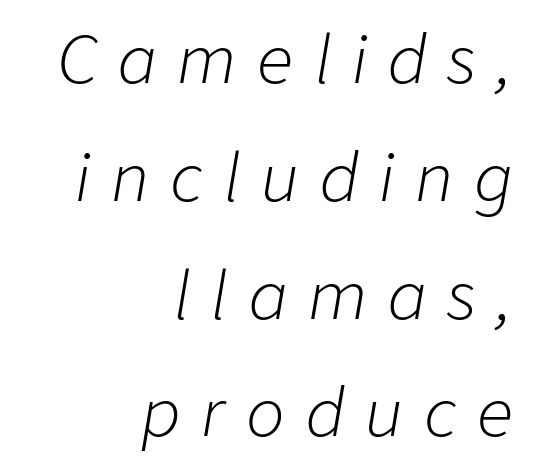
Q: Is the text bold? A: No.
Q: Is the text italic (slanted)? A: Yes, it leans right by about 9 degrees.
Q: Is the text underlined? A: No.
Q: How is the paragraph aligned? A: Right-aligned.
Q: Is the spacing between letters normal or unusually wide? A: Unusually wide.
Q: Width (condensed, normal, or wide)? A: Normal.
Q: Stroke contrast? A: Low.
Q: x-height? A: Medium.
Q: Monospaced? A: No.
